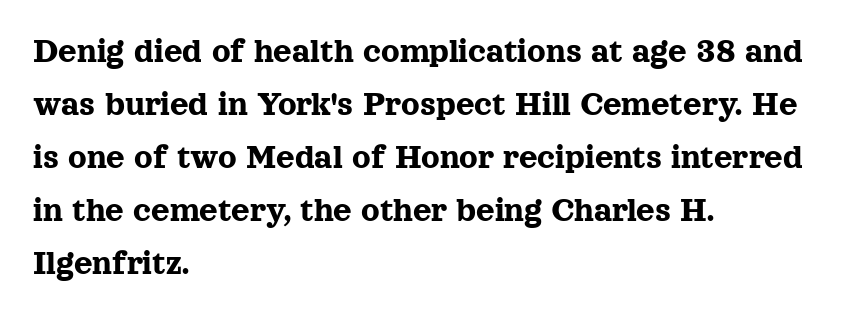
{"serif": "yes", "italic": "no", "width": "normal", "x_height": "medium", "monospaced": "no", "underline": "no", "align": "left", "line_spacing": "normal", "line_spacing_ratio": 1.47, "letter_spacing": "normal", "letter_spacing_em": 0.0, "glyph_px": 36}
